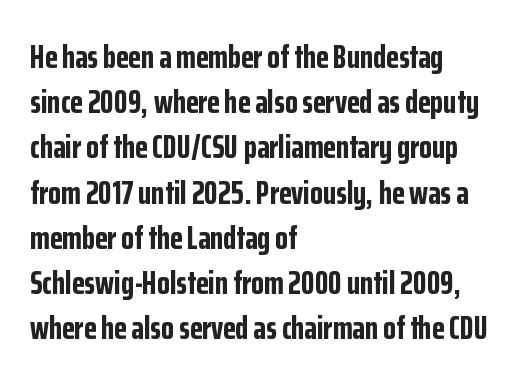
In terms of letterspacing, this is plain default setting. Here the designer chose a conventional face with non-uniform glyph widths. Notice how the stems are strictly vertical — no italics here. The leading is moderate, giving the passage an even texture. Stroke terminals: plain, sans-serif.
